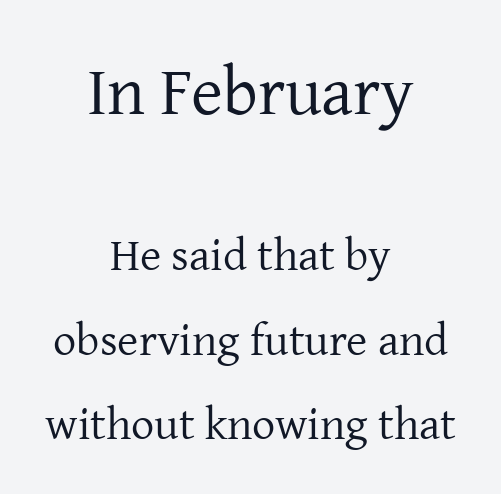
Q: Is the text bold? A: No.
Q: Is the text italic (slanted)? A: No, it is upright.
Q: Is the typeface a serif or a sans-serif typeface? A: Serif.
Q: Is the text underlined? A: No.
Q: How is the paragraph aligned? A: Centered.
Q: Is the spacing between letters normal or unusually wide? A: Normal.
Q: Which block of text is set in a larger size, the first (top) or the second (bottom)? A: The first (top) one.
Q: Width (condensed, normal, or wide)? A: Normal.
Q: Stroke contrast? A: Low.
Q: x-height? A: Medium.
Q: Monospaced? A: No.
